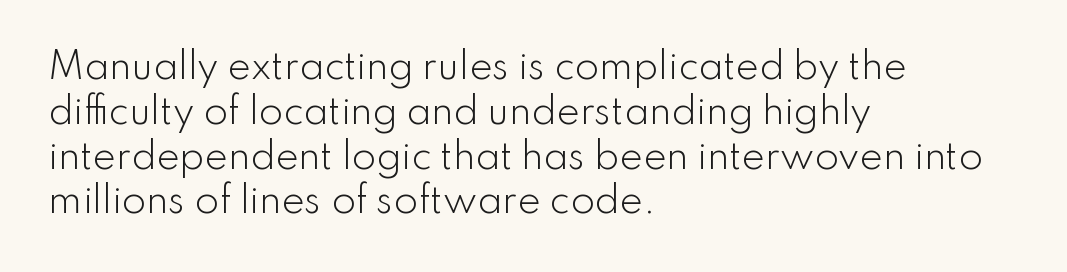
The image shows 35 px light sans-serif type, upright; set left-aligned, normal line spacing (1.28x), normal letter spacing, not underlined; low stroke contrast and a small x-height.
